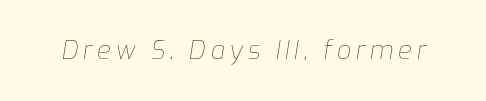
The image shows 25 px text type, italic (leaning right); set not underlined.
